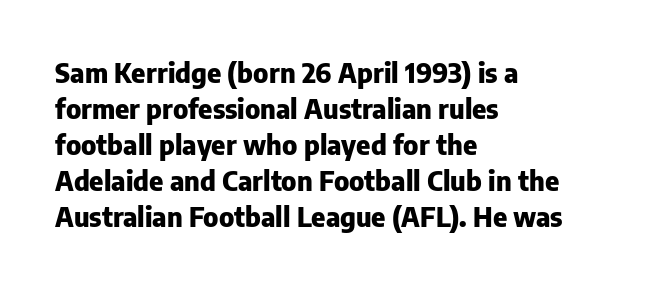
Is there much room between lines? A standard amount, neither cramped nor airy. This rendering features lettering with no underline. The typography opts for an upright posture over an oblique one. Standard letterfit; no display-style spreading of the glyphs. Line starts are locked; line ends wander. Heavy-handed strokes throughout: this text is bold.
